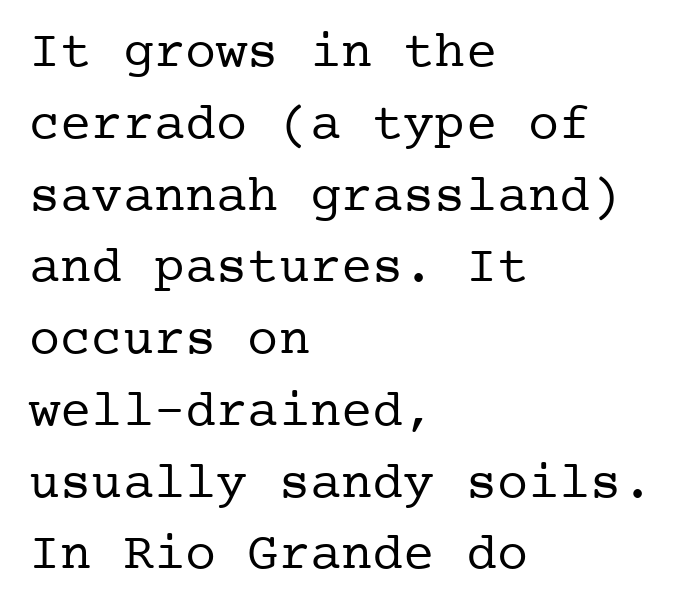
{"serif": "yes", "italic": "no", "bold": "no", "weight": "regular", "width": "normal", "stroke_contrast": "low", "x_height": "medium", "underline": "no", "align": "left", "line_spacing": "normal", "line_spacing_ratio": 1.38, "letter_spacing": "normal", "letter_spacing_em": 0.0, "glyph_px": 52}
